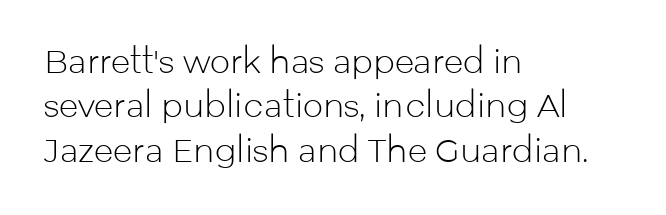
{"serif": "no", "italic": "no", "bold": "no", "weight": "light", "width": "normal", "stroke_contrast": "low", "x_height": "medium", "monospaced": "no", "underline": "no", "align": "left", "line_spacing": "normal", "line_spacing_ratio": 1.39, "letter_spacing": "normal", "letter_spacing_em": 0.0, "glyph_px": 32}
